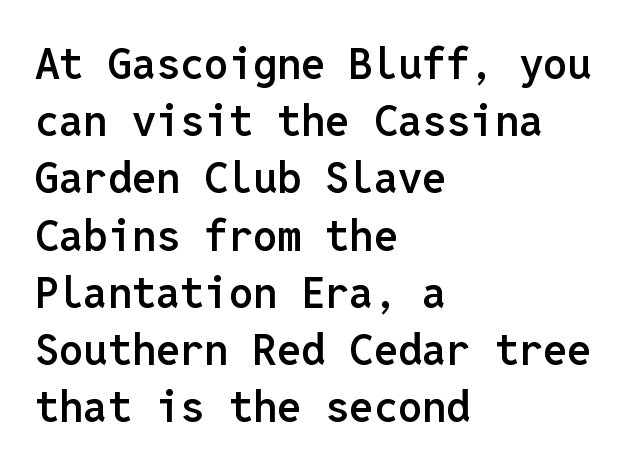
Q: Is the text bold? A: Semi-bold.
Q: Is the text italic (slanted)? A: No, it is upright.
Q: Is the typeface a serif or a sans-serif typeface? A: Sans-serif.
Q: Is the text underlined? A: No.
Q: How is the paragraph aligned? A: Left-aligned.
Q: Is the spacing between letters normal or unusually wide? A: Normal.
Q: Is the spacing between lines tight, normal or loose? A: Normal.
Q: Width (condensed, normal, or wide)? A: Normal.
Q: Stroke contrast? A: Low.
Q: x-height? A: Medium.
Q: Monospaced? A: Yes.
